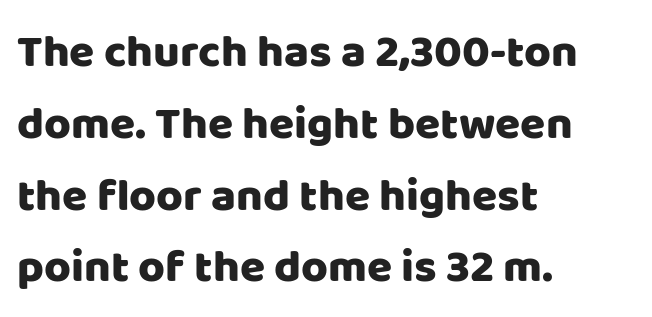
The image shows 46 px sans-serif type, upright; set left-aligned, normal line spacing (1.56x), normal letter spacing, not underlined; low stroke contrast and a large x-height.
